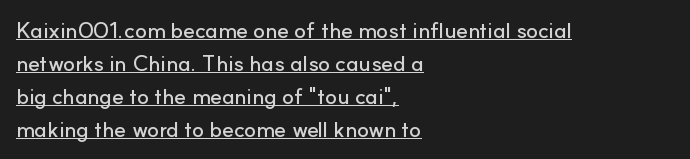
Q: Is the text italic (slanted)? A: No, it is upright.
Q: Is the text underlined? A: Yes.
Q: How is the paragraph aligned? A: Left-aligned.
Q: Is the spacing between letters normal or unusually wide? A: Normal.
Q: Is the spacing between lines tight, normal or loose? A: Normal.
